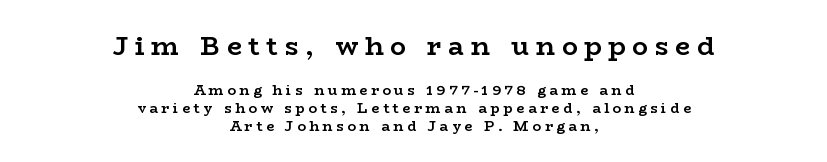
{"italic": "no", "bold": "yes", "underline": "no", "align": "center", "line_spacing": "normal", "line_spacing_ratio": 1.28, "letter_spacing": "wide", "letter_spacing_em": 0.26, "larger_block": "first", "size_ratio": 1.86, "glyph_px": 26}
